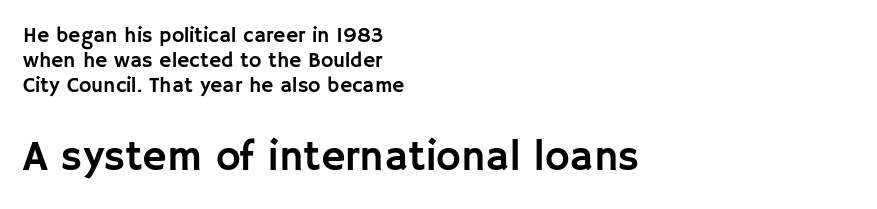
The image shows 42 px sans-serif type, upright; set left-aligned, line spacing 1.2x, normal letter spacing, not underlined; the second (bottom) block is 2.0x larger; low stroke contrast and a large x-height.
